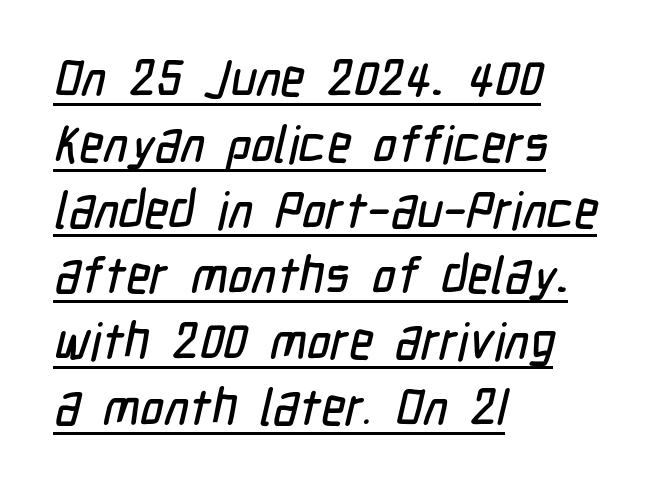
{"serif": "no", "width": "condensed", "stroke_contrast": "low", "x_height": "medium", "monospaced": "no", "underline": "yes", "align": "left", "line_spacing": "normal", "line_spacing_ratio": 1.29, "letter_spacing": "normal", "letter_spacing_em": 0.0, "glyph_px": 51}
